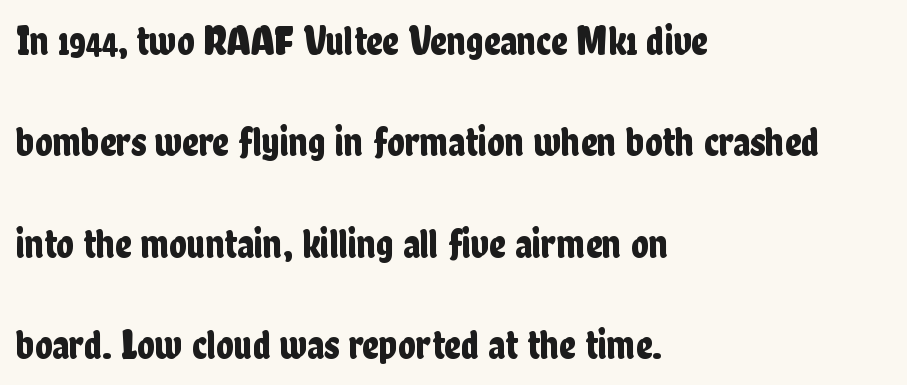
Regarding leading, the lines here are spaced well apart. Are there feet on the stems? There aren't — it's a sans. The letters stand upright; this is a roman face. Glance below the letters and you will spot only blank space.
